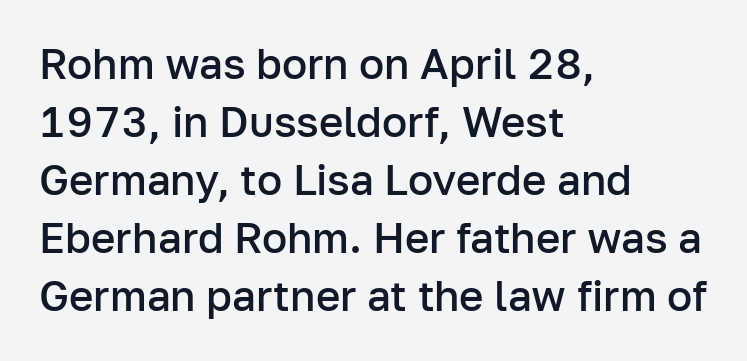
The image shows 42 px semibold sans-serif type, upright; set left-aligned, normal line spacing (1.38x), normal letter spacing, not underlined; low stroke contrast and a medium x-height.
